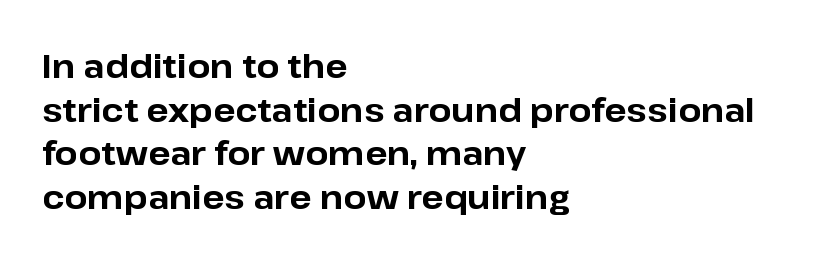
{"serif": "no", "italic": "no", "bold": "yes", "weight": "bold", "width": "normal", "stroke_contrast": "low", "x_height": "medium", "monospaced": "no", "underline": "no", "align": "left", "line_spacing": "normal", "line_spacing_ratio": 1.32, "letter_spacing": "normal", "letter_spacing_em": 0.0, "glyph_px": 33}
